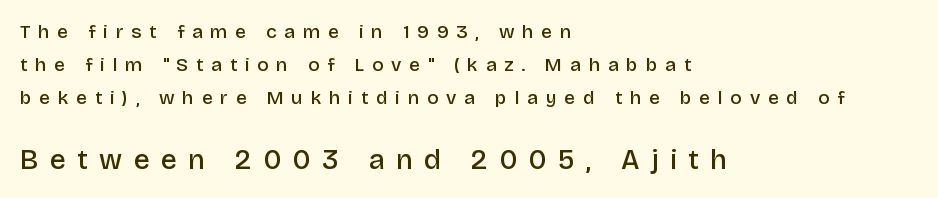
Q: Is the text bold? A: Semi-bold.
Q: Is the text italic (slanted)? A: No, it is upright.
Q: Is the typeface a serif or a sans-serif typeface? A: Sans-serif.
Q: Is the text underlined? A: No.
Q: How is the paragraph aligned? A: Left-aligned.
Q: Is the spacing between letters normal or unusually wide? A: Unusually wide.
Q: Which block of text is set in a larger size, the first (top) or the second (bottom)? A: The second (bottom) one.
Q: Width (condensed, normal, or wide)? A: Normal.
Q: Stroke contrast? A: Low.
Q: x-height? A: Large.
Q: Monospaced? A: No.
